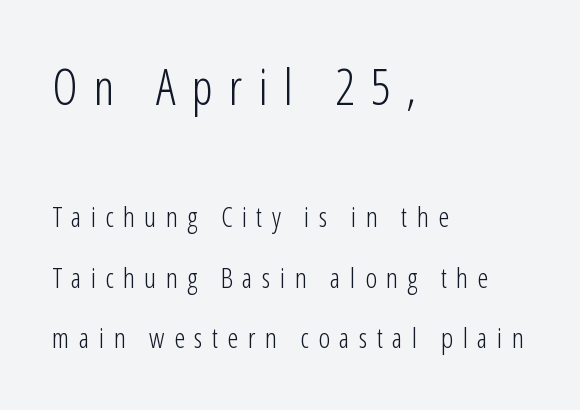
Q: Is the text bold? A: No.
Q: Is the text italic (slanted)? A: No, it is upright.
Q: Is the typeface a serif or a sans-serif typeface? A: Sans-serif.
Q: Is the text underlined? A: No.
Q: How is the paragraph aligned? A: Left-aligned.
Q: Is the spacing between letters normal or unusually wide? A: Unusually wide.
Q: Is the spacing between lines tight, normal or loose? A: Loose.
Q: Which block of text is set in a larger size, the first (top) or the second (bottom)? A: The first (top) one.
Q: Width (condensed, normal, or wide)? A: Condensed.
Q: Stroke contrast? A: Low.
Q: x-height? A: Medium.
Q: Monospaced? A: No.
